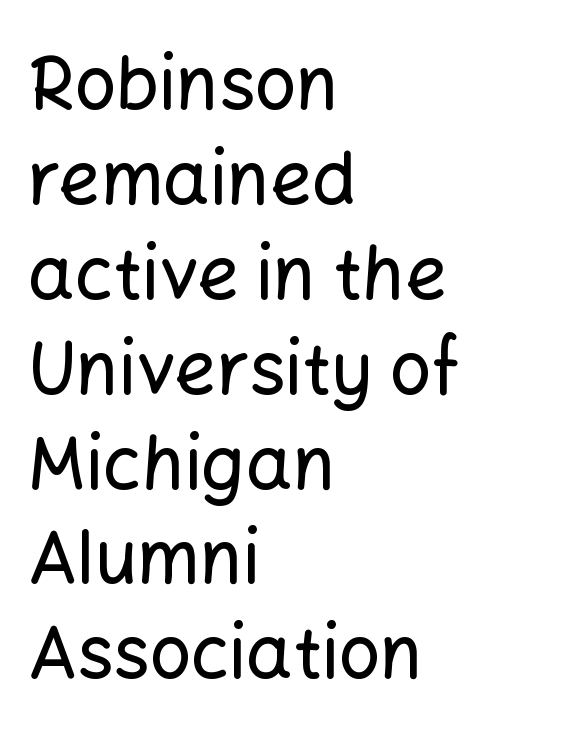
The image shows 73 px sans-serif type, upright; set left-aligned, normal line spacing (1.3x), normal letter spacing, not underlined; low stroke contrast and a medium x-height.
